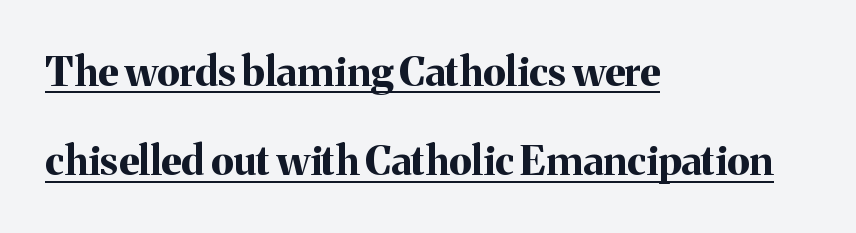
Q: Is the text bold? A: Yes.
Q: Is the text italic (slanted)? A: No, it is upright.
Q: Is the typeface a serif or a sans-serif typeface? A: Serif.
Q: Is the text underlined? A: Yes.
Q: How is the paragraph aligned? A: Left-aligned.
Q: Is the spacing between letters normal or unusually wide? A: Normal.
Q: Is the spacing between lines tight, normal or loose? A: Loose.
Q: Width (condensed, normal, or wide)? A: Normal.
Q: Stroke contrast? A: Medium.
Q: x-height? A: Medium.
Q: Monospaced? A: No.
